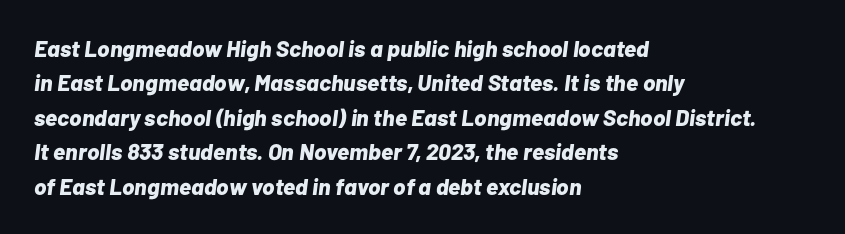
{"italic": "yes", "lean": "right", "slant_degrees": 7, "bold": "yes", "underline": "no", "align": "left", "line_spacing": "normal", "line_spacing_ratio": 1.5, "letter_spacing": "normal", "letter_spacing_em": 0.0, "glyph_px": 23}
